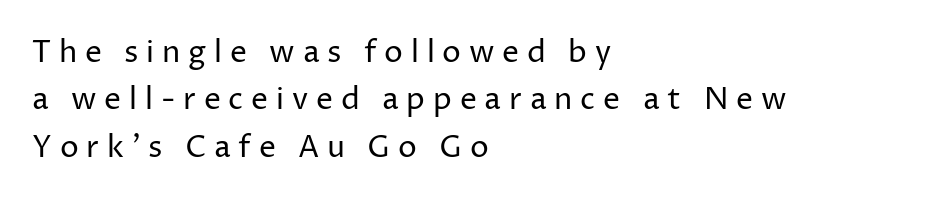
Whoever set this chose a conventional vertical rhythm. The foot of each line stays bare and open. Think of a printed novel: that variable character pitch is what you see here. Note: no serifs on the glyphs.
